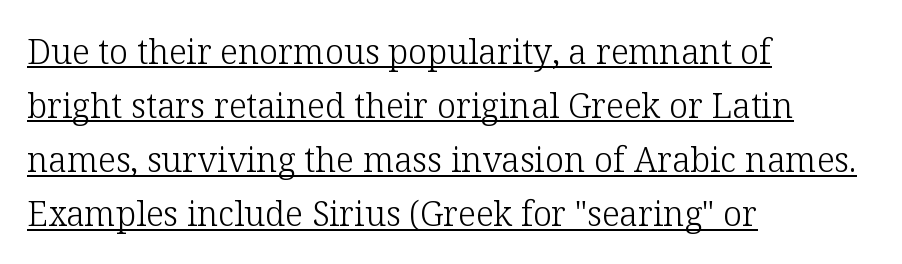
{"serif": "yes", "italic": "no", "bold": "no", "weight": "light", "width": "normal", "stroke_contrast": "low", "x_height": "medium", "monospaced": "no", "underline": "yes", "align": "left", "line_spacing": "normal", "line_spacing_ratio": 1.59, "letter_spacing": "normal", "letter_spacing_em": 0.0, "glyph_px": 34}
